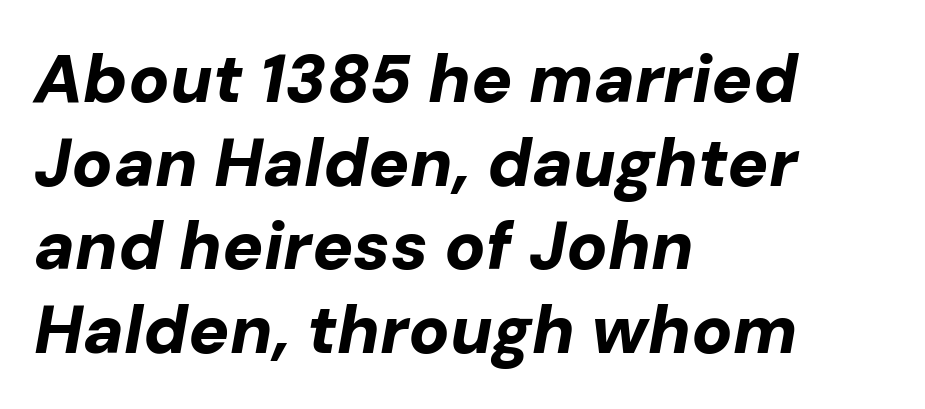
Q: Is the text bold? A: Yes.
Q: Is the text italic (slanted)? A: Yes, it leans right by about 10 degrees.
Q: Is the text underlined? A: No.
Q: How is the paragraph aligned? A: Left-aligned.
Q: Is the spacing between letters normal or unusually wide? A: Normal.
Q: Width (condensed, normal, or wide)? A: Normal.
Q: Stroke contrast? A: Low.
Q: x-height? A: Medium.
Q: Monospaced? A: No.
